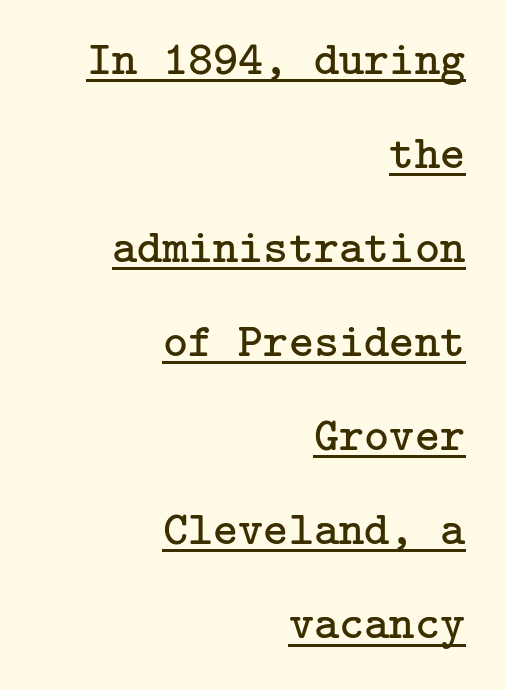
Q: Is the text bold? A: No.
Q: Is the text italic (slanted)? A: No, it is upright.
Q: Is the typeface a serif or a sans-serif typeface? A: Serif.
Q: Is the text underlined? A: Yes.
Q: How is the paragraph aligned? A: Right-aligned.
Q: Is the spacing between letters normal or unusually wide? A: Normal.
Q: Is the spacing between lines tight, normal or loose? A: Loose.
Q: Width (condensed, normal, or wide)? A: Normal.
Q: Stroke contrast? A: Low.
Q: x-height? A: Medium.
